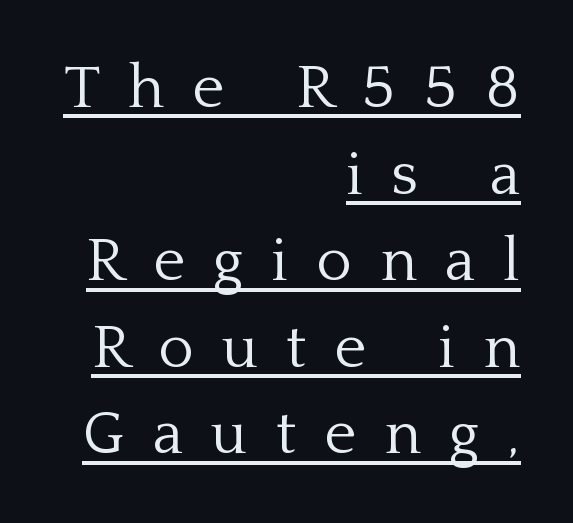
Do the characters align in a grid? No, the font is proportional. Someone cranked the tracking dial way up on this one. Check the space under the baseline: a stroke is drawn there. Rendered with straight, roman letterforms.
